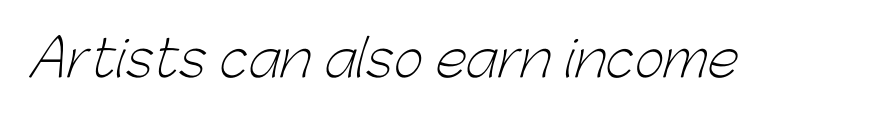
{"serif": "no", "bold": "no", "weight": "light", "width": "normal", "stroke_contrast": "low", "x_height": "medium", "monospaced": "no", "underline": "no", "letter_spacing": "normal", "letter_spacing_em": 0.0, "glyph_px": 51}
